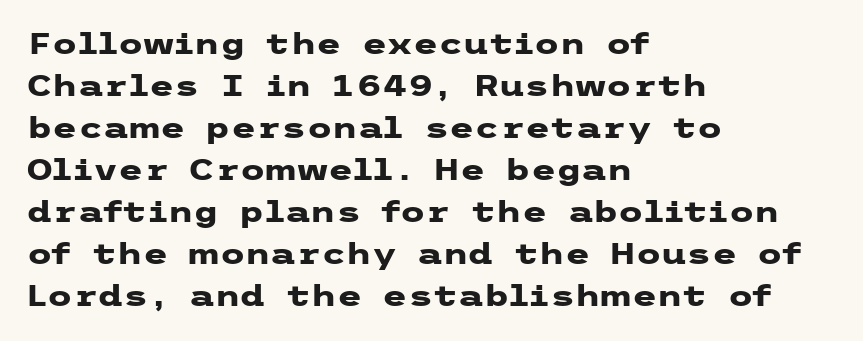
Casual observation: everything's shoved over to the left. Nothing unusual about the tracking: characters are spaced as the font intends. Examine the stroke ends and you'll find no serifs. The strokes are fattened all the way to bold. Line spacing here is normal. Underline: absent.
